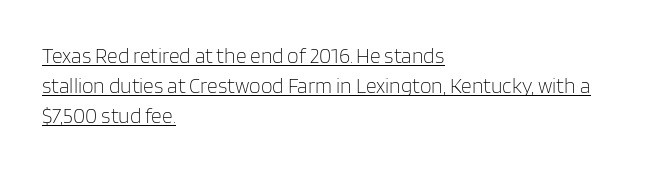
In CSS terms this would be text-align: left. Successive baselines arrive at the customary interval. Tracking value appears to be zero — textbook default spacing. The rendered words wear a rule along their underside. A typesetter would mark this as roman, not italic.
